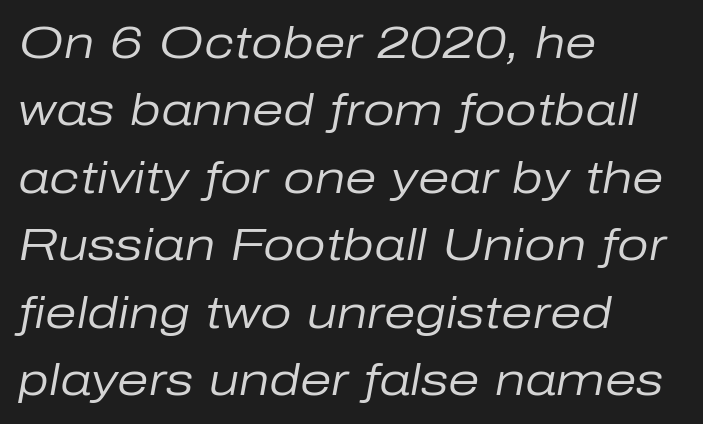
{"italic": "yes", "lean": "right", "slant_degrees": 10, "bold": "no", "weight": "regular", "width": "normal", "stroke_contrast": "low", "x_height": "medium", "monospaced": "no", "underline": "no", "align": "left", "line_spacing": "normal", "line_spacing_ratio": 1.5, "letter_spacing": "normal", "letter_spacing_em": 0.0, "glyph_px": 45}
